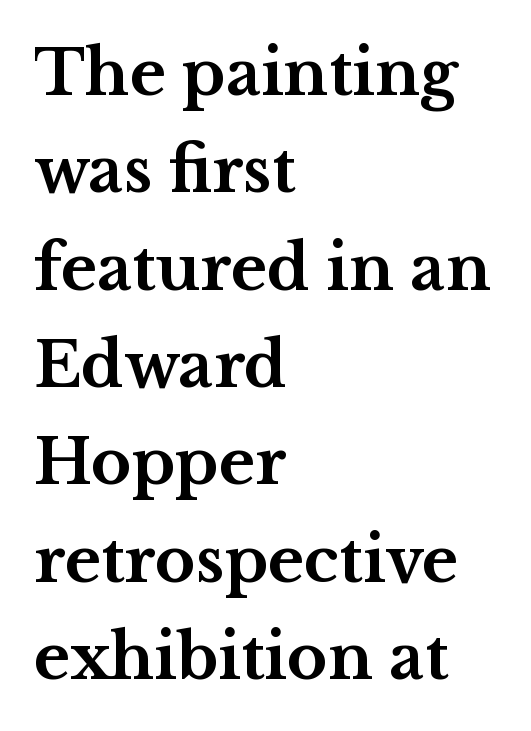
The image shows 62 px bold, wide serif type, upright; set left-aligned, normal line spacing (1.57x), normal letter spacing, not underlined; medium stroke contrast and a medium x-height.
